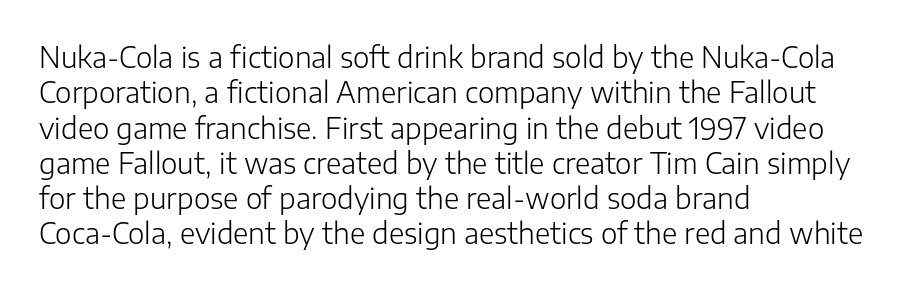
Spacing between characters is what you'd get straight out of the box. This block has exactly the height ordinary leading produces. The letterforms sit at book weight or below. Posture: upright roman. The rendering uses natural spacing where letterforms have individual widths. Quick note: underline off.
